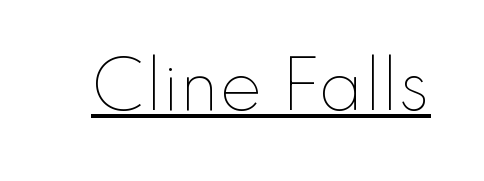
Q: Is the text bold? A: No.
Q: Is the text italic (slanted)? A: No, it is upright.
Q: Is the text underlined? A: Yes.
Q: Is the spacing between letters normal or unusually wide? A: Normal.
Q: Width (condensed, normal, or wide)? A: Normal.
Q: Stroke contrast? A: Low.
Q: x-height? A: Small.
Q: Monospaced? A: No.
